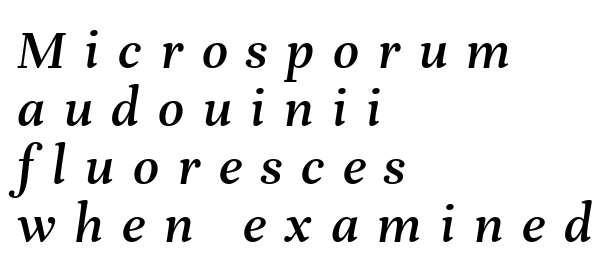
Q: Is the text italic (slanted)? A: Yes, it leans right by about 8 degrees.
Q: Is the text underlined? A: No.
Q: How is the paragraph aligned? A: Left-aligned.
Q: Is the spacing between letters normal or unusually wide? A: Unusually wide.
Q: Is the spacing between lines tight, normal or loose? A: Tight.
Q: Width (condensed, normal, or wide)? A: Normal.
Q: Stroke contrast? A: Medium.
Q: x-height? A: Medium.
Q: Monospaced? A: No.
